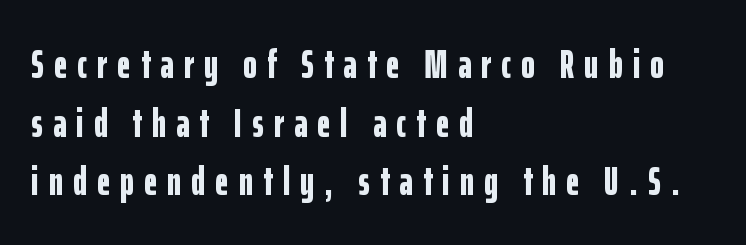
Q: Is the text bold? A: Yes.
Q: Is the text italic (slanted)? A: No, it is upright.
Q: Is the typeface a serif or a sans-serif typeface? A: Sans-serif.
Q: Is the text underlined? A: No.
Q: How is the paragraph aligned? A: Left-aligned.
Q: Is the spacing between letters normal or unusually wide? A: Unusually wide.
Q: Is the spacing between lines tight, normal or loose? A: Normal.
Q: Width (condensed, normal, or wide)? A: Condensed.
Q: Stroke contrast? A: Low.
Q: x-height? A: Medium.
Q: Monospaced? A: No.
